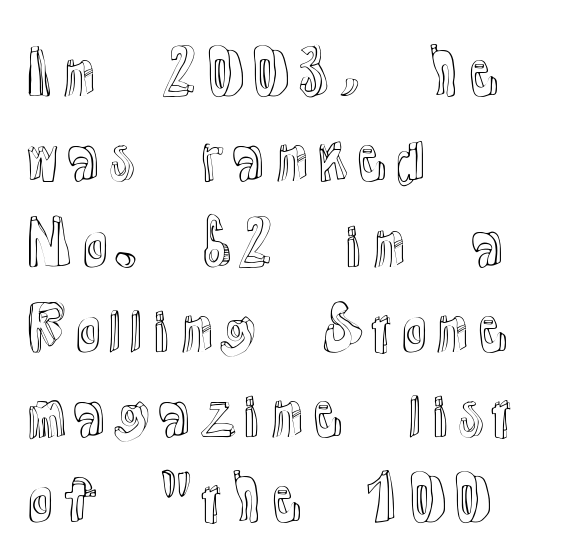
The image shows 58 px text type, upright; set left-aligned, normal line spacing (1.47x), normal letter spacing, not underlined; a medium x-height.
